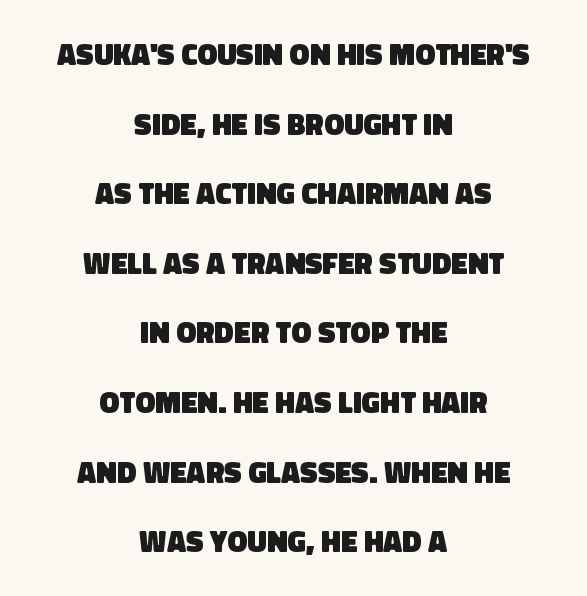
The image shows 30 px heavy sans-serif type; set centered, loose line spacing (2.32x), normal letter spacing, not underlined; low stroke contrast and a large x-height.
